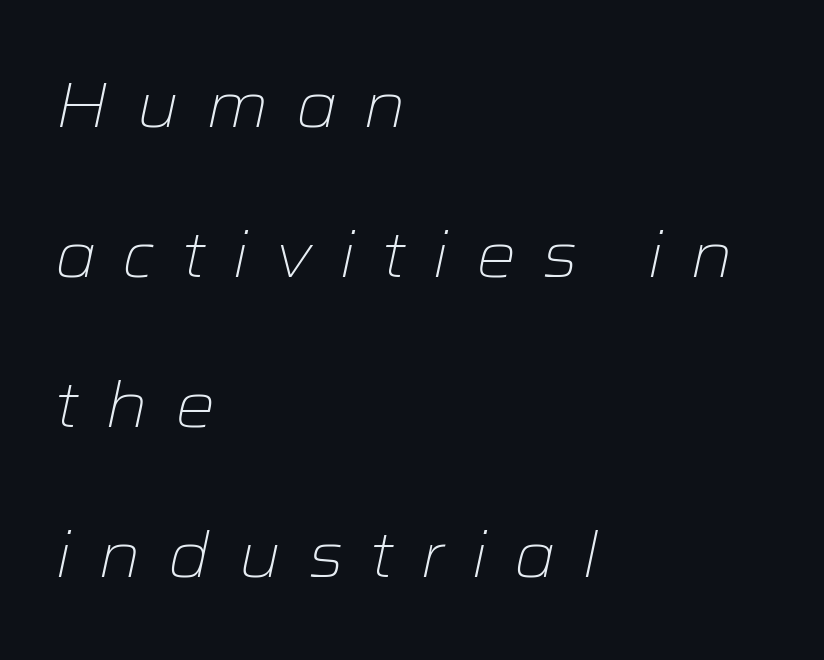
{"italic": "yes", "lean": "right", "slant_degrees": 12, "bold": "no", "weight": "light", "width": "wide", "stroke_contrast": "low", "x_height": "medium", "monospaced": "no", "underline": "no", "align": "left", "line_spacing": "loose", "line_spacing_ratio": 2.38, "letter_spacing": "wide", "letter_spacing_em": 0.42, "glyph_px": 63}
